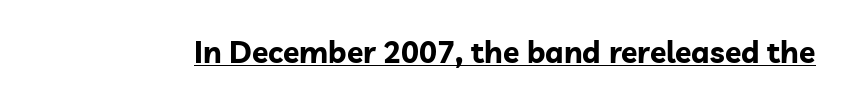
These words are printed bold, with thick strokes throughout. Varying glyph widths throughout — classic text-font behaviour. Words appear dense and cohesive because spacing is normal. The designer went with a sans here, leaving each stem footless.
